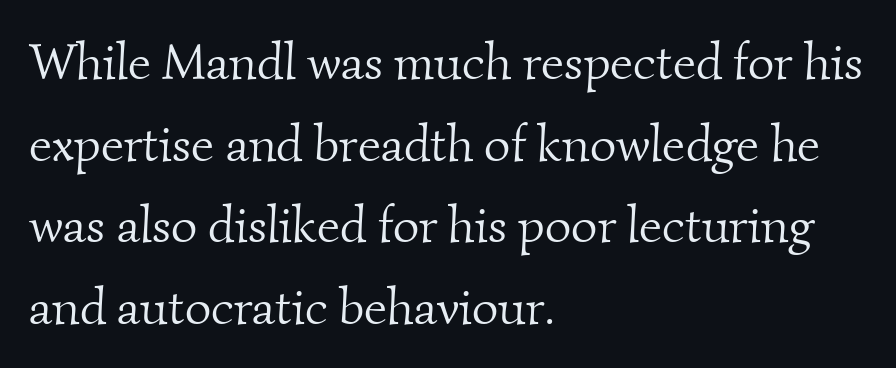
{"serif": "yes", "bold": "no", "weight": "light", "width": "normal", "stroke_contrast": "medium", "x_height": "small", "monospaced": "no", "underline": "no", "align": "left", "line_spacing": "normal", "line_spacing_ratio": 1.6, "letter_spacing": "normal", "letter_spacing_em": 0.0, "glyph_px": 51}
